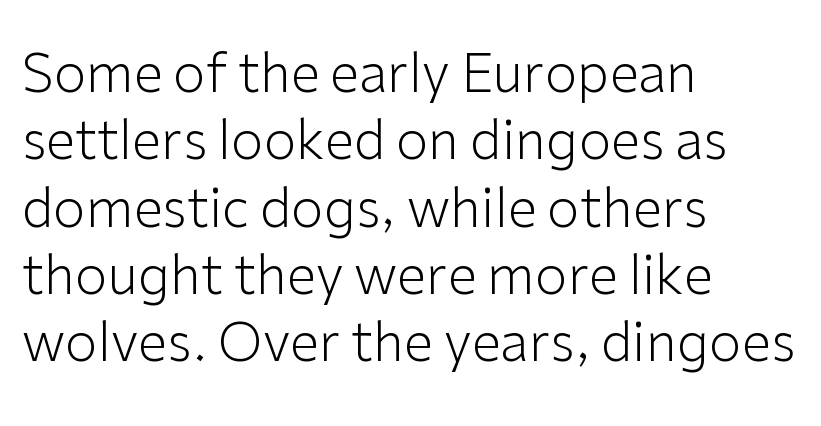
{"serif": "no", "italic": "no", "bold": "no", "weight": "light", "width": "normal", "stroke_contrast": "low", "x_height": "medium", "monospaced": "no", "underline": "no", "align": "left", "line_spacing": "normal", "line_spacing_ratio": 1.27, "letter_spacing": "normal", "letter_spacing_em": 0.0, "glyph_px": 53}
